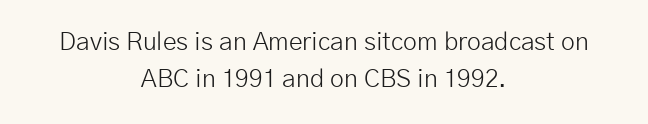
The image shows 25 px text type, upright; set centered, normal line spacing (1.5x), normal letter spacing, not underlined.
